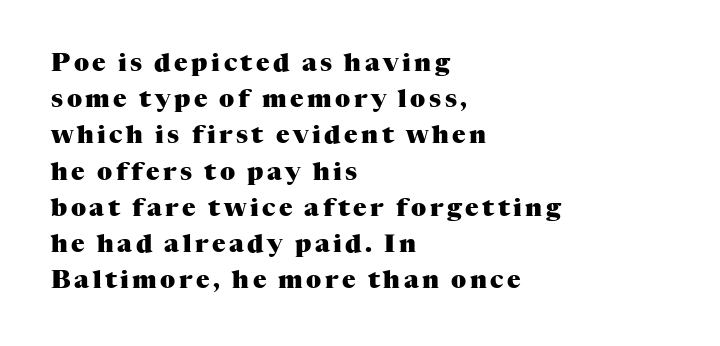
The image shows 25 px bold type, upright; set left-aligned, normal line spacing (1.45x), not underlined.
